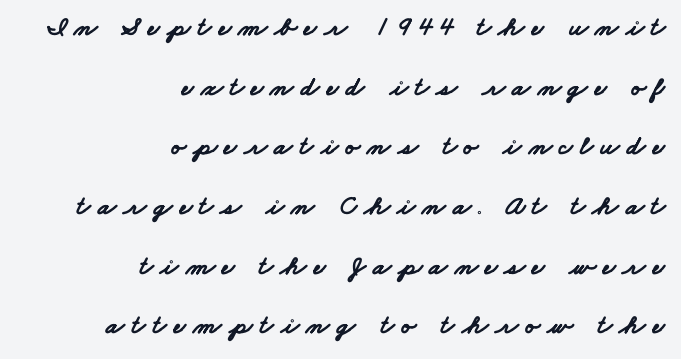
The image shows 27 px bold type; set right-aligned, loose line spacing (2.21x), unusually wide letter spacing (+0.26 em), not underlined.
